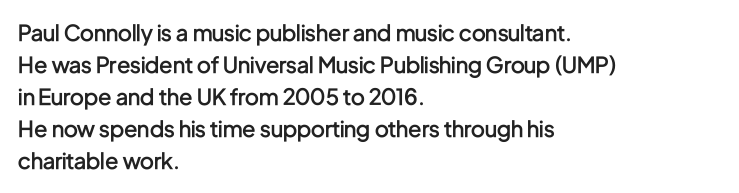
Q: Is the text bold? A: Semi-bold.
Q: Is the text italic (slanted)? A: No, it is upright.
Q: Is the text underlined? A: No.
Q: How is the paragraph aligned? A: Left-aligned.
Q: Is the spacing between letters normal or unusually wide? A: Normal.
Q: Is the spacing between lines tight, normal or loose? A: Normal.
